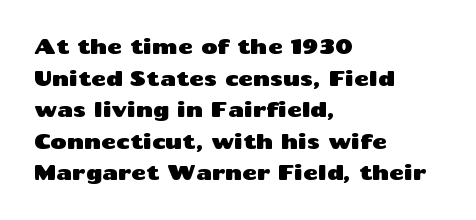
The image shows 20 px text type, upright; set left-aligned, normal line spacing (1.58x), normal letter spacing, not underlined.
